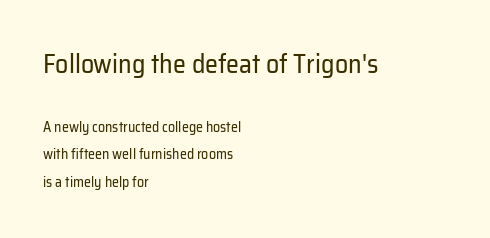
{"italic": "no", "bold": "no", "underline": "no", "align": "left", "line_spacing": "loose", "line_spacing_ratio": 1.99, "letter_spacing": "normal", "letter_spacing_em": 0.0, "larger_block": "first", "size_ratio": 1.86, "glyph_px": 26}
